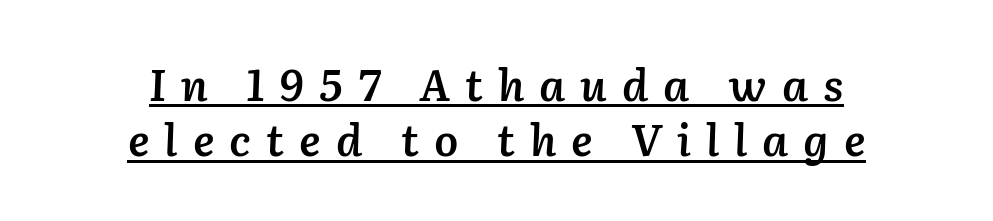
{"italic": "yes", "lean": "right", "slant_degrees": 2, "bold": "semi", "weight": "semibold", "width": "normal", "stroke_contrast": "low", "x_height": "medium", "monospaced": "no", "underline": "yes", "align": "center", "line_spacing": "normal", "line_spacing_ratio": 1.29, "letter_spacing": "wide", "letter_spacing_em": 0.35, "glyph_px": 43}
